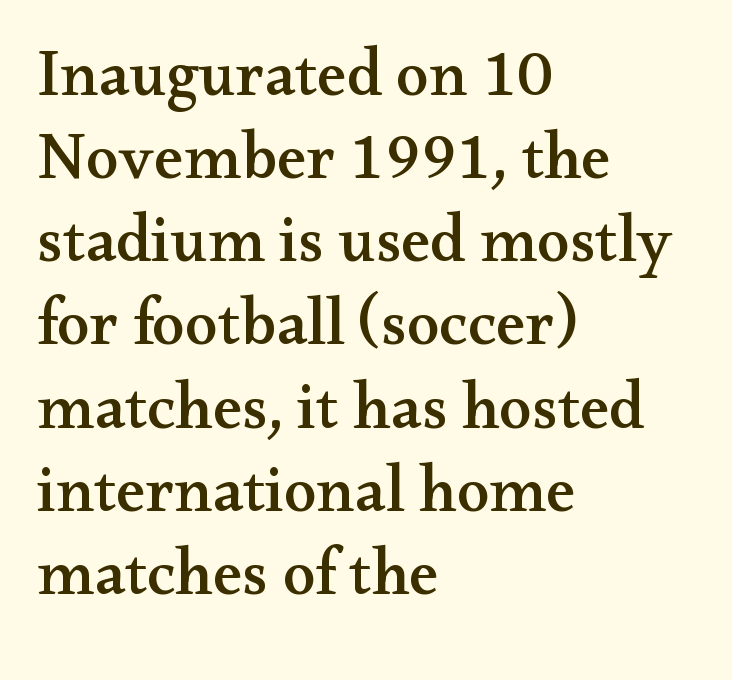
The image shows 66 px wide serif type, upright; set left-aligned, normal line spacing (1.26x), normal letter spacing, not underlined; medium stroke contrast and a small x-height.
